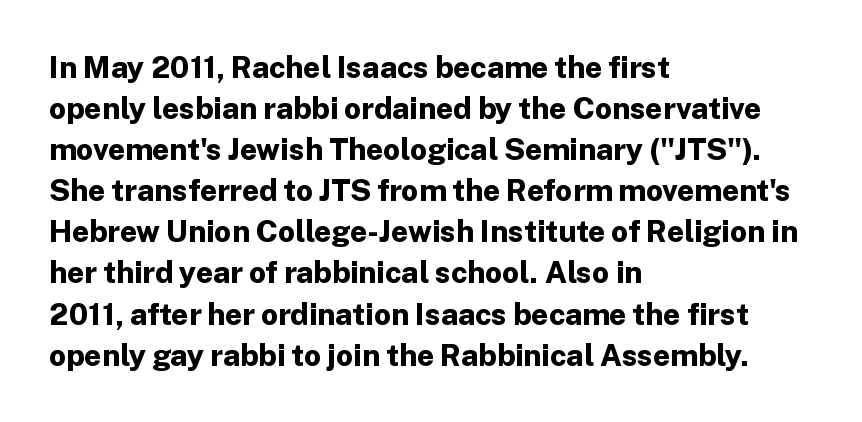
{"serif": "no", "italic": "no", "bold": "yes", "weight": "bold", "width": "normal", "stroke_contrast": "low", "x_height": "medium", "monospaced": "no", "underline": "no", "align": "left", "line_spacing": "normal", "line_spacing_ratio": 1.37, "letter_spacing": "normal", "letter_spacing_em": 0.0, "glyph_px": 30}
